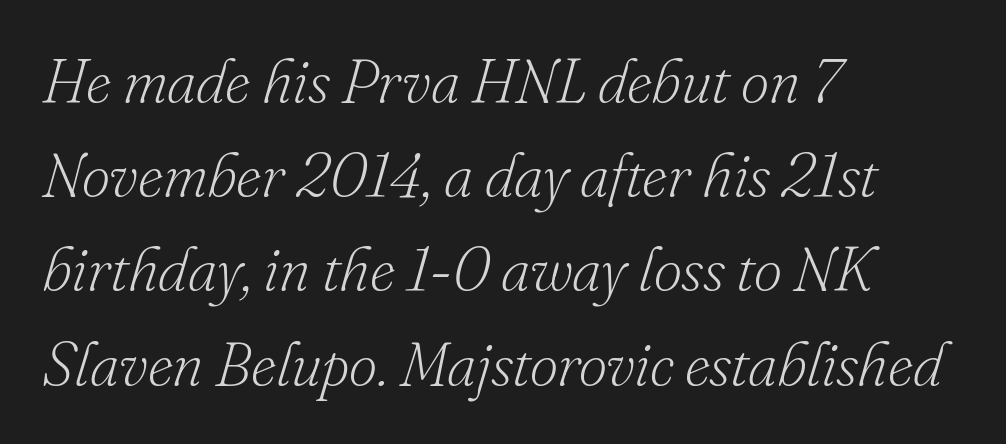
Q: Is the text bold? A: No.
Q: Is the text italic (slanted)? A: Yes, it leans right by about 16 degrees.
Q: Is the typeface a serif or a sans-serif typeface? A: Serif.
Q: Is the text underlined? A: No.
Q: How is the paragraph aligned? A: Left-aligned.
Q: Is the spacing between letters normal or unusually wide? A: Normal.
Q: Is the spacing between lines tight, normal or loose? A: Normal.
Q: Width (condensed, normal, or wide)? A: Normal.
Q: Stroke contrast? A: Low.
Q: x-height? A: Small.
Q: Monospaced? A: No.
